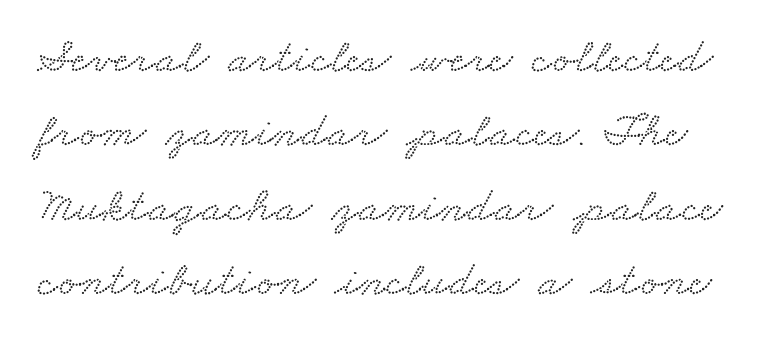
Q: Is the typeface a serif or a sans-serif typeface? A: Serif.
Q: Is the text underlined? A: No.
Q: Is the spacing between letters normal or unusually wide? A: Normal.
Q: Is the spacing between lines tight, normal or loose? A: Normal.
Q: Width (condensed, normal, or wide)? A: Wide.
Q: Stroke contrast? A: Low.
Q: x-height? A: Small.
Q: Monospaced? A: No.
